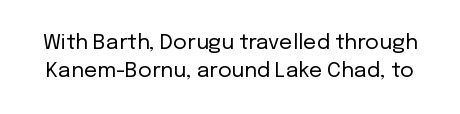
The image shows 21 px text type, upright; set normal line spacing (1.31x), normal letter spacing, not underlined.
